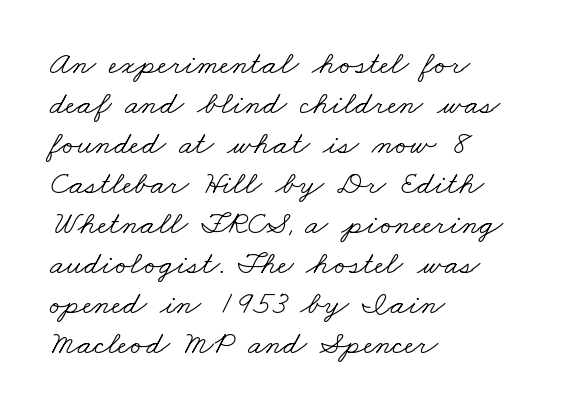
{"serif": "yes", "bold": "no", "weight": "light", "width": "wide", "stroke_contrast": "low", "x_height": "small", "monospaced": "no", "underline": "no", "align": "left", "line_spacing_ratio": 1.21, "letter_spacing": "normal", "letter_spacing_em": 0.0, "glyph_px": 33}
